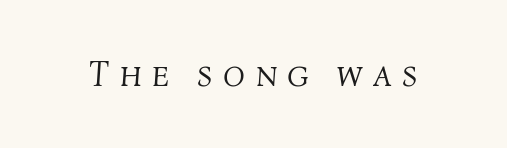
The horizontal fit of the characters is loose and conspicuously gappy. Underlining? Definitely not there. A light-to-regular cut is what we see here. These lines are rendered in a variable-pitch font. Designer's note — italics engaged.
